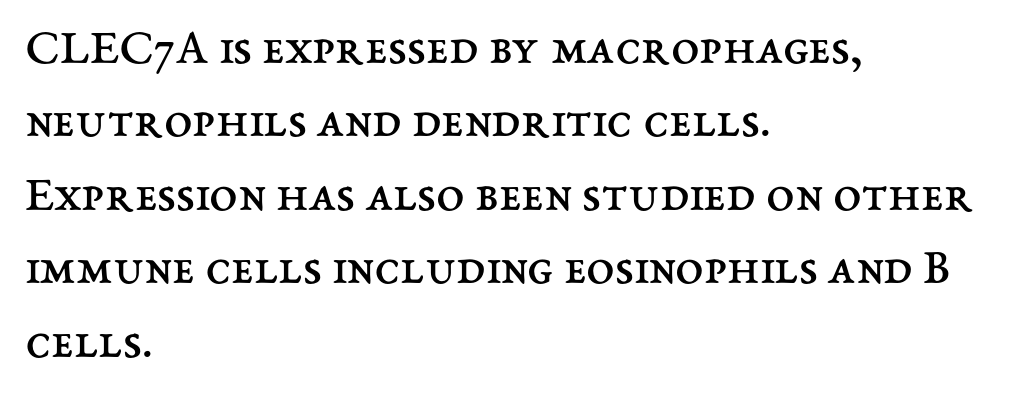
Q: Is the text bold? A: No.
Q: Is the text italic (slanted)? A: No, it is upright.
Q: Is the text underlined? A: No.
Q: How is the paragraph aligned? A: Left-aligned.
Q: Is the spacing between letters normal or unusually wide? A: Normal.
Q: Is the spacing between lines tight, normal or loose? A: Normal.
Q: Width (condensed, normal, or wide)? A: Normal.
Q: Stroke contrast? A: Medium.
Q: x-height? A: Medium.
Q: Monospaced? A: No.
